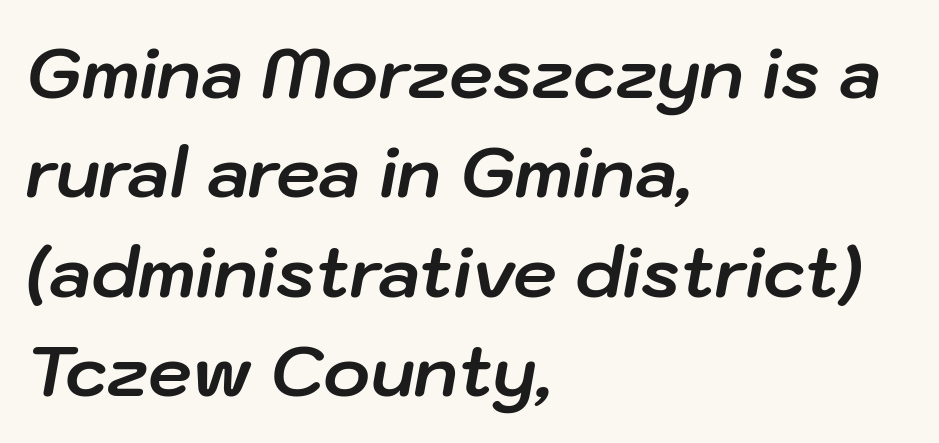
Varying glyph widths throughout — classic text-font behaviour. Baseline-to-baseline distance is the conventional proportion of letter height. Posture: slanted. Which margin do the lines hug? The left one — the right edge is uneven.
